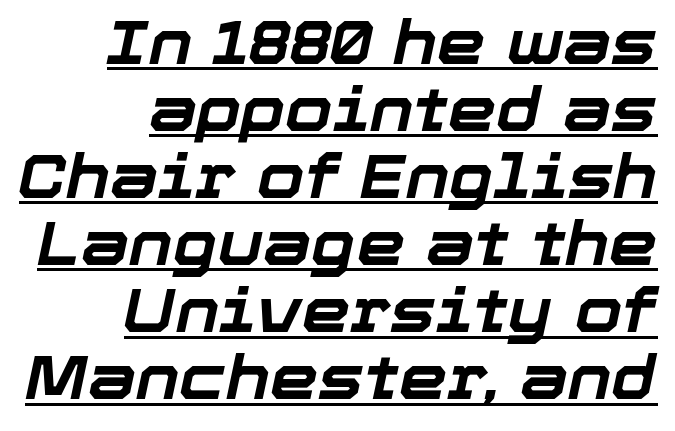
Q: Is the text bold? A: Yes.
Q: Is the text italic (slanted)? A: Yes, it leans right by about 12 degrees.
Q: Is the text underlined? A: Yes.
Q: How is the paragraph aligned? A: Right-aligned.
Q: Is the spacing between letters normal or unusually wide? A: Normal.
Q: Is the spacing between lines tight, normal or loose? A: Tight.
Q: Width (condensed, normal, or wide)? A: Normal.
Q: Stroke contrast? A: Low.
Q: x-height? A: Medium.
Q: Monospaced? A: No.
